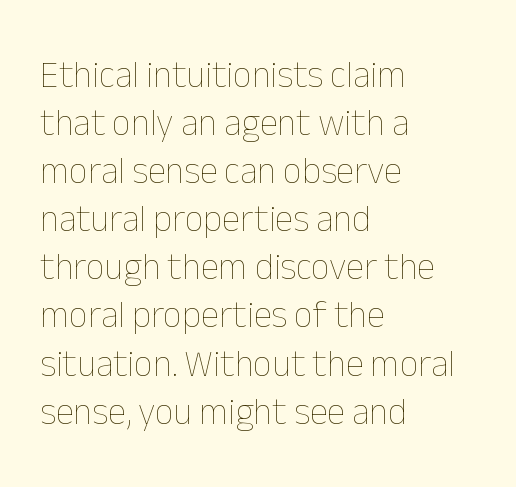
{"italic": "no", "bold": "no", "weight": "thin", "width": "normal", "stroke_contrast": "low", "x_height": "medium", "monospaced": "no", "underline": "no", "align": "left", "line_spacing": "normal", "line_spacing_ratio": 1.3, "letter_spacing": "normal", "letter_spacing_em": 0.0, "glyph_px": 37}
